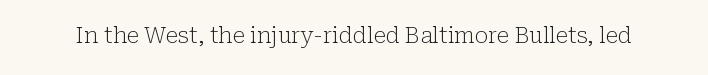
Q: Is the text bold? A: No.
Q: Is the text italic (slanted)? A: No, it is upright.
Q: Is the text underlined? A: No.
Q: Is the spacing between letters normal or unusually wide? A: Normal.
